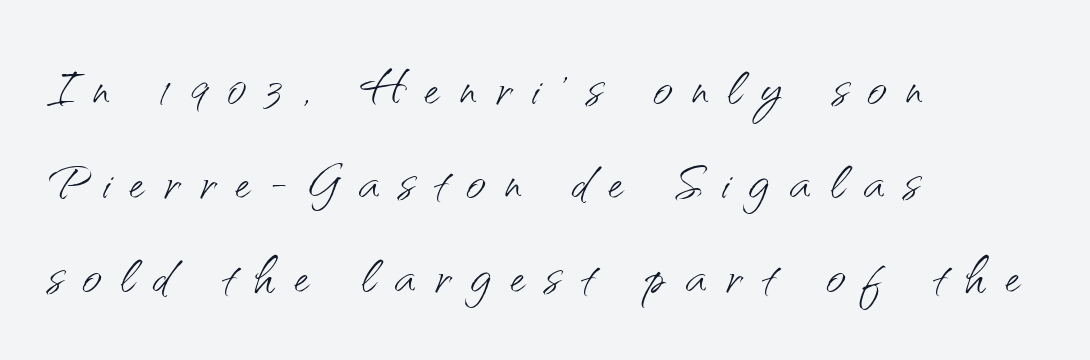
Q: Is the text bold? A: No.
Q: Is the text italic (slanted)? A: Yes.
Q: Is the typeface a serif or a sans-serif typeface? A: Sans-serif.
Q: Is the text underlined? A: No.
Q: How is the paragraph aligned? A: Left-aligned.
Q: Is the spacing between letters normal or unusually wide? A: Unusually wide.
Q: Is the spacing between lines tight, normal or loose? A: Normal.
Q: Width (condensed, normal, or wide)? A: Normal.
Q: Stroke contrast? A: Medium.
Q: x-height? A: Small.
Q: Monospaced? A: No.
